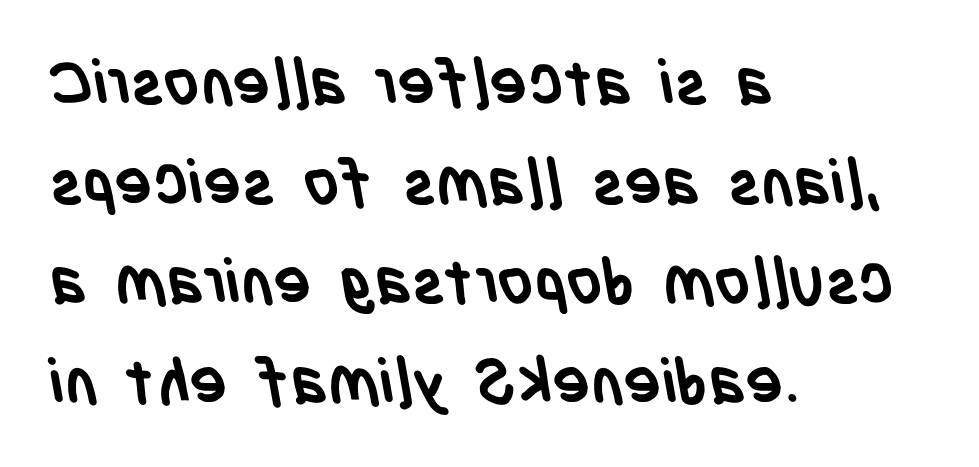
{"serif": "no", "bold": "yes", "weight": "semibold", "width": "condensed", "stroke_contrast": "low", "x_height": "large", "monospaced": "no", "underline": "no", "align": "left", "line_spacing": "normal", "line_spacing_ratio": 1.58, "letter_spacing": "normal", "letter_spacing_em": 0.0, "glyph_px": 63}
